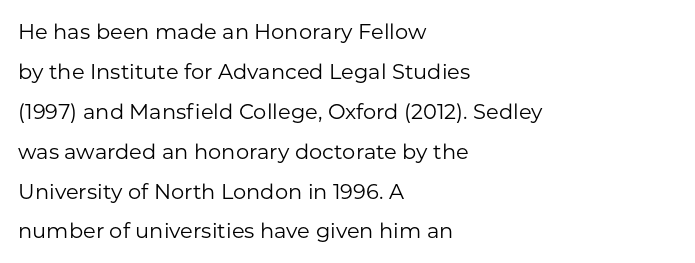
This reads as an unemphasized weight, regular at the heaviest. Default kerning and tracking; the words read as compact shapes. Airy leading. A bare baseline throughout the passage.
